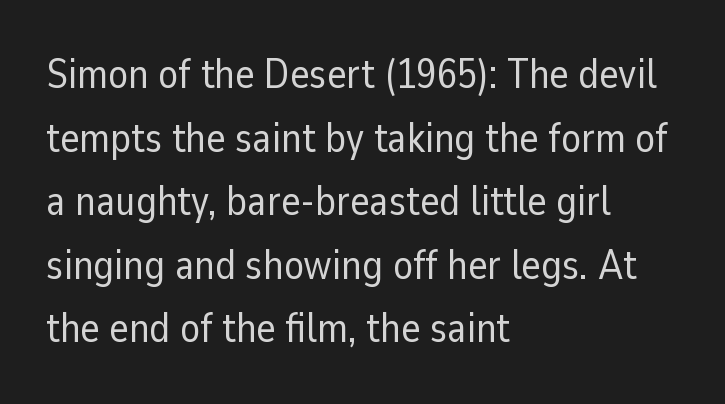
{"serif": "no", "italic": "no", "bold": "no", "weight": "regular", "width": "normal", "stroke_contrast": "low", "x_height": "medium", "monospaced": "no", "underline": "no", "align": "left", "line_spacing": "normal", "line_spacing_ratio": 1.55, "letter_spacing": "normal", "letter_spacing_em": 0.0, "glyph_px": 41}
